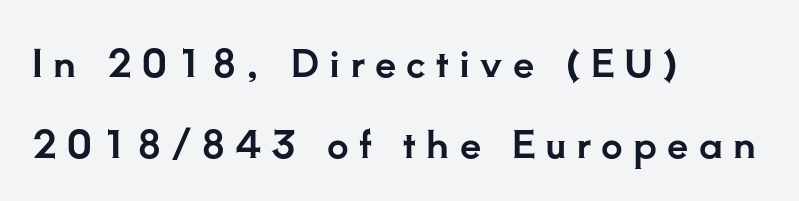
Q: Is the text italic (slanted)? A: No, it is upright.
Q: Is the typeface a serif or a sans-serif typeface? A: Serif.
Q: Is the text underlined? A: No.
Q: How is the paragraph aligned? A: Left-aligned.
Q: Is the spacing between letters normal or unusually wide? A: Unusually wide.
Q: Is the spacing between lines tight, normal or loose? A: Loose.
Q: Width (condensed, normal, or wide)? A: Normal.
Q: Stroke contrast? A: Low.
Q: x-height? A: Small.
Q: Monospaced? A: No.
